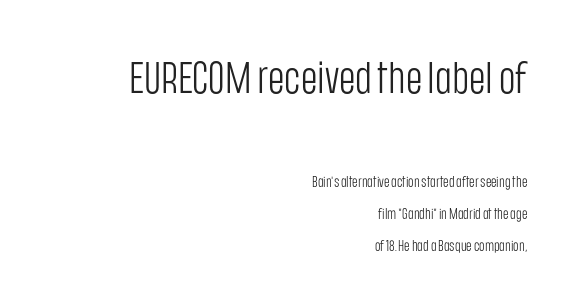
Q: Is the text bold? A: No.
Q: Is the text italic (slanted)? A: No, it is upright.
Q: Is the typeface a serif or a sans-serif typeface? A: Sans-serif.
Q: Is the text underlined? A: No.
Q: How is the paragraph aligned? A: Right-aligned.
Q: Is the spacing between letters normal or unusually wide? A: Normal.
Q: Is the spacing between lines tight, normal or loose? A: Loose.
Q: Which block of text is set in a larger size, the first (top) or the second (bottom)? A: The first (top) one.
Q: Width (condensed, normal, or wide)? A: Condensed.
Q: Stroke contrast? A: Low.
Q: x-height? A: Large.
Q: Monospaced? A: No.
